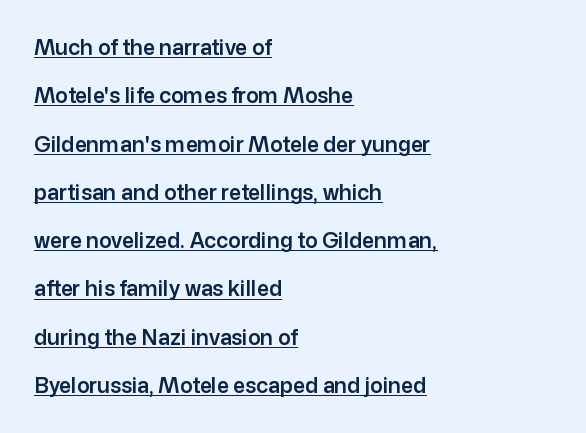
{"italic": "no", "underline": "yes", "align": "left", "line_spacing": "loose", "line_spacing_ratio": 2.3, "letter_spacing": "normal", "letter_spacing_em": 0.0, "glyph_px": 21}
